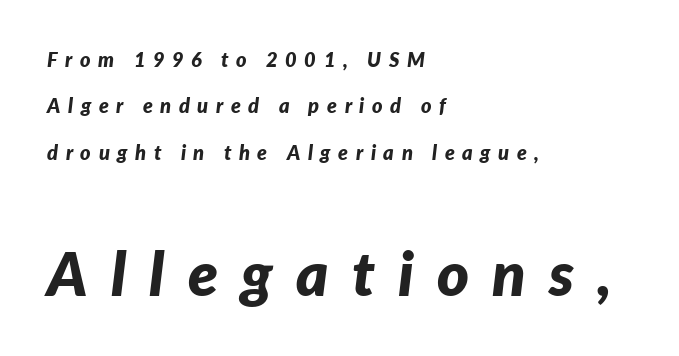
The image shows 61 px bold type, italic (leaning right); set left-aligned, loose line spacing (2.32x), unusually wide letter spacing (+0.38 em), not underlined; the second (bottom) block is 3.05x larger; low stroke contrast and a medium x-height.
